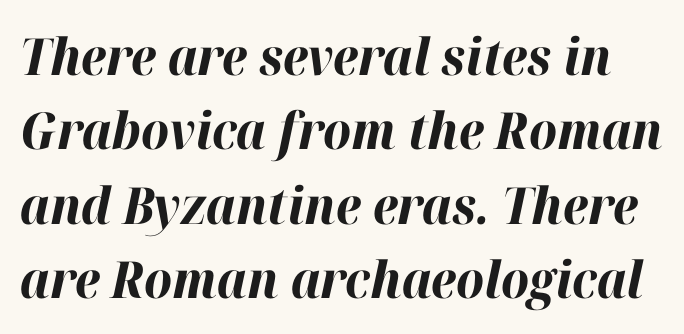
The space directly below the letters is spotless. Style check: oblique. Note the varied advance widths — an 'i' is clearly narrower than an 'm'. Leading: standard. No extra tracking has been applied to these lines.
